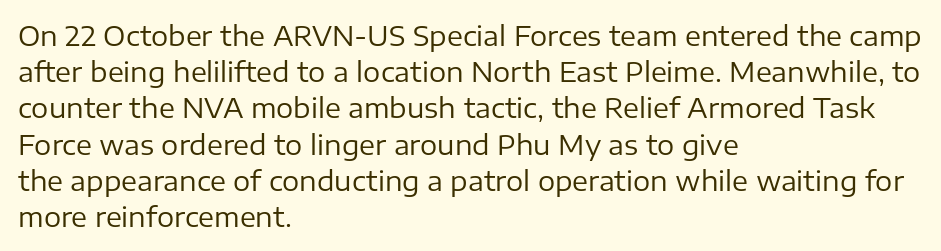
The image shows 27 px text type, upright; set left-aligned, normal line spacing (1.34x), normal letter spacing, not underlined.
